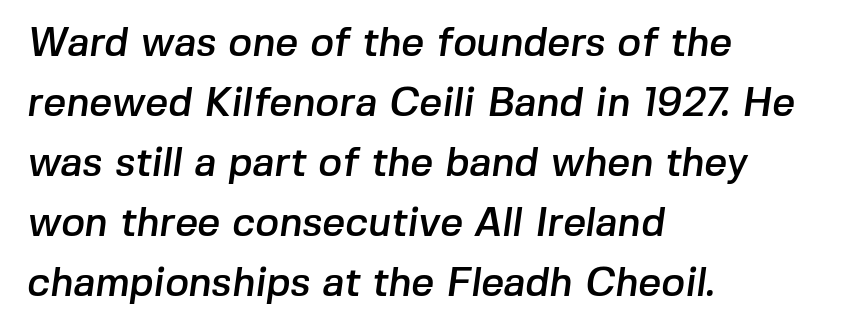
{"serif": "no", "width": "normal", "stroke_contrast": "low", "x_height": "medium", "monospaced": "no", "underline": "no", "align": "left", "line_spacing": "normal", "line_spacing_ratio": 1.5, "letter_spacing": "normal", "letter_spacing_em": 0.0, "glyph_px": 40}
